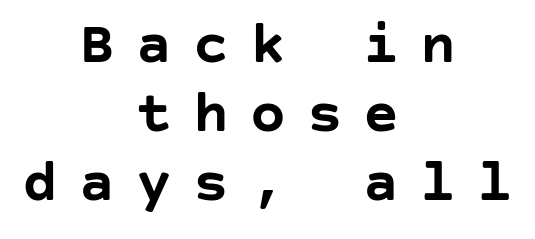
Tall strokes in this sample are plumb rather than angled. This sample trades vertical openness for compactness between lines. One-word summary of the alignment: center. The passage shown has open, widely tracked lettering throughout.
